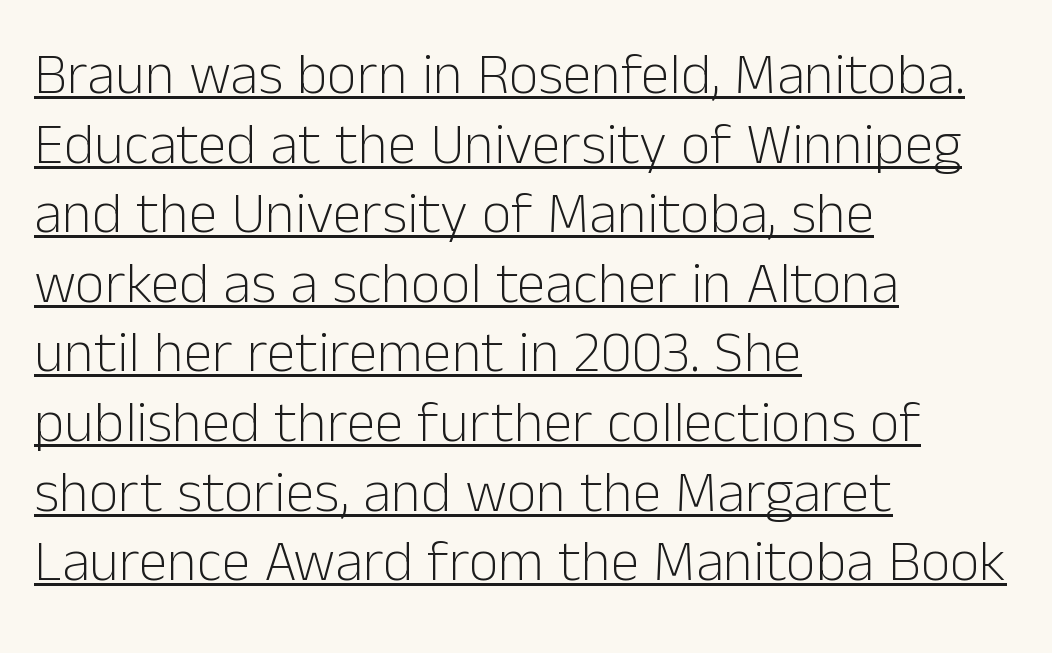
The image shows 58 px light sans-serif type, upright; set left-aligned, line spacing 1.2x, normal letter spacing, underlined; low stroke contrast and a medium x-height.
